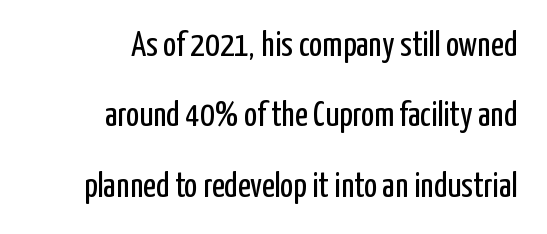
Q: Is the text bold? A: No.
Q: Is the text italic (slanted)? A: No, it is upright.
Q: Is the typeface a serif or a sans-serif typeface? A: Sans-serif.
Q: Is the text underlined? A: No.
Q: How is the paragraph aligned? A: Right-aligned.
Q: Is the spacing between letters normal or unusually wide? A: Normal.
Q: Is the spacing between lines tight, normal or loose? A: Loose.
Q: Width (condensed, normal, or wide)? A: Condensed.
Q: Stroke contrast? A: Low.
Q: x-height? A: Medium.
Q: Monospaced? A: No.
